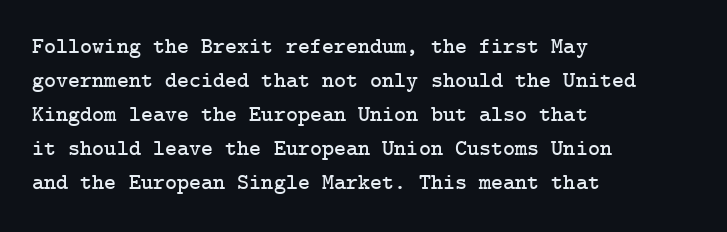
Q: Is the text italic (slanted)? A: No, it is upright.
Q: Is the text underlined? A: No.
Q: How is the paragraph aligned? A: Left-aligned.
Q: Is the spacing between letters normal or unusually wide? A: Normal.
Q: Is the spacing between lines tight, normal or loose? A: Normal.
